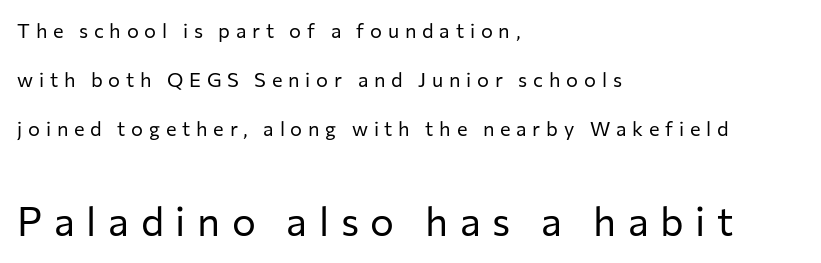
{"serif": "no", "italic": "no", "bold": "no", "weight": "regular", "width": "normal", "stroke_contrast": "low", "x_height": "medium", "monospaced": "no", "underline": "no", "align": "left", "line_spacing": "loose", "line_spacing_ratio": 2.44, "letter_spacing": "wide", "letter_spacing_em": 0.29, "larger_block": "second", "size_ratio": 2.0, "glyph_px": 40}
